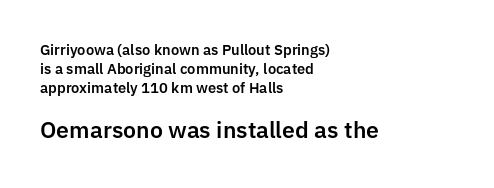
{"italic": "no", "underline": "no", "align": "left", "line_spacing": "normal", "line_spacing_ratio": 1.34, "letter_spacing": "normal", "letter_spacing_em": 0.0, "larger_block": "second", "size_ratio": 1.57, "glyph_px": 22}
